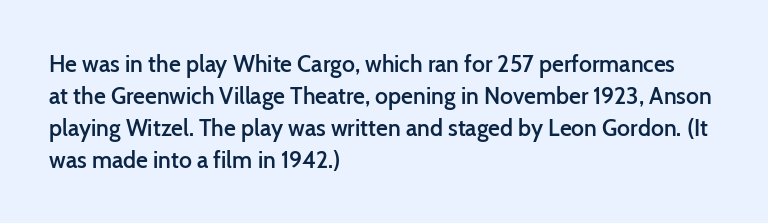
Q: Is the text bold? A: Semi-bold.
Q: Is the text italic (slanted)? A: No, it is upright.
Q: Is the text underlined? A: No.
Q: How is the paragraph aligned? A: Left-aligned.
Q: Is the spacing between letters normal or unusually wide? A: Normal.
Q: Is the spacing between lines tight, normal or loose? A: Normal.
